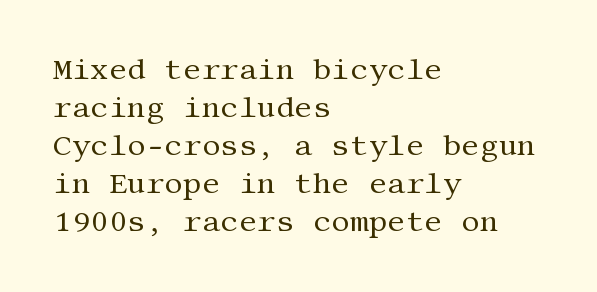
The image shows 29 px regular-weight serif type, upright; set left-aligned, normal line spacing (1.31x), normal letter spacing, not underlined; medium stroke contrast and a large x-height.
